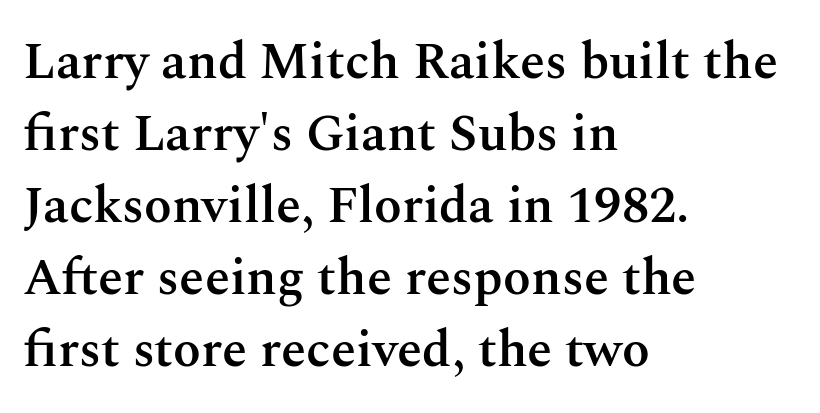
{"serif": "yes", "italic": "no", "bold": "semi", "weight": "semibold", "width": "normal", "stroke_contrast": "medium", "x_height": "medium", "monospaced": "no", "underline": "no", "align": "left", "line_spacing": "normal", "line_spacing_ratio": 1.41, "letter_spacing": "normal", "letter_spacing_em": 0.0, "glyph_px": 51}
